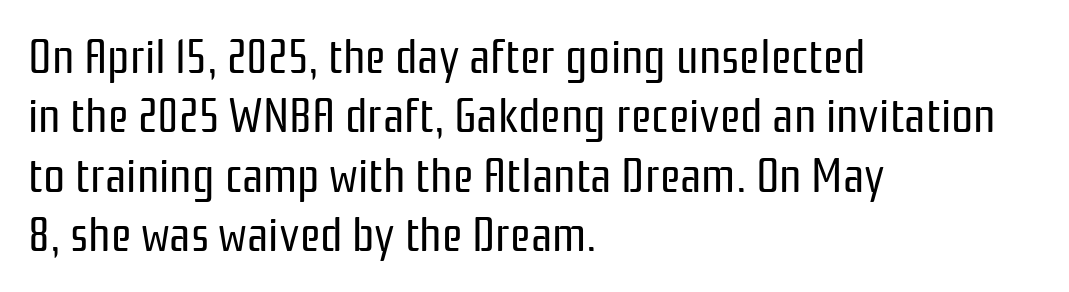
{"serif": "no", "italic": "no", "bold": "no", "weight": "regular", "width": "condensed", "stroke_contrast": "low", "x_height": "medium", "monospaced": "no", "underline": "no", "align": "left", "line_spacing_ratio": 1.21, "letter_spacing": "normal", "letter_spacing_em": 0.0, "glyph_px": 49}
